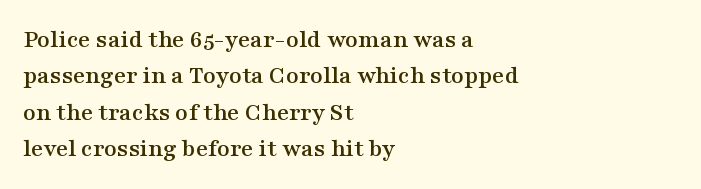
{"italic": "no", "underline": "no", "align": "left", "line_spacing": "normal", "line_spacing_ratio": 1.4, "letter_spacing": "normal", "letter_spacing_em": 0.0, "glyph_px": 26}
